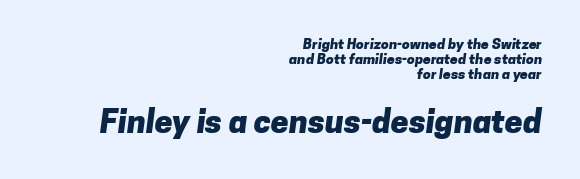
Q: Is the text bold? A: Yes.
Q: Is the typeface a serif or a sans-serif typeface? A: Sans-serif.
Q: Is the text underlined? A: No.
Q: How is the paragraph aligned? A: Right-aligned.
Q: Is the spacing between letters normal or unusually wide? A: Normal.
Q: Is the spacing between lines tight, normal or loose? A: Tight.
Q: Which block of text is set in a larger size, the first (top) or the second (bottom)? A: The second (bottom) one.
Q: Width (condensed, normal, or wide)? A: Normal.
Q: Stroke contrast? A: Low.
Q: x-height? A: Medium.
Q: Monospaced? A: No.
